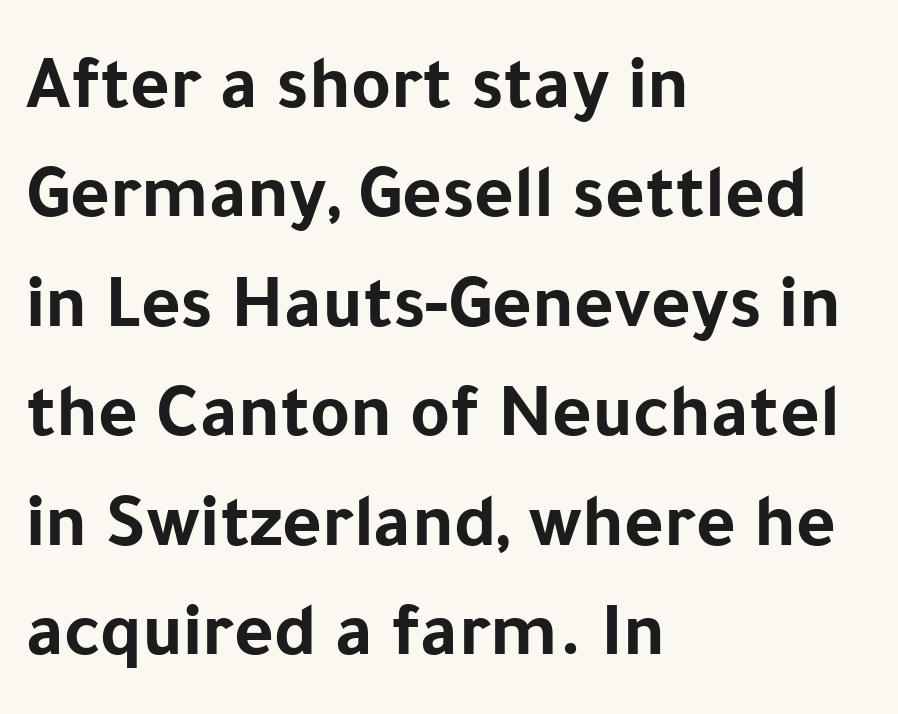
The rendering anchors every line to the left-hand side. Lines of text with bare space underneath. Reading down the column, the eye jumps a familiar distance to each next line. The face used here is proportionally spaced, like ordinary book or web type. The passage shown is typeset with a sans-serif family. Nope, not italic — everything's standing straight.
